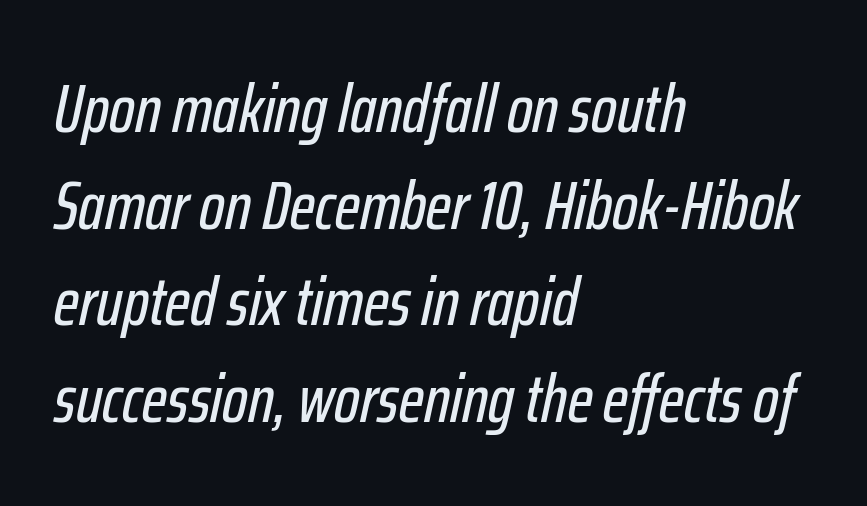
{"italic": "yes", "lean": "right", "slant_degrees": 12, "width": "condensed", "stroke_contrast": "low", "x_height": "medium", "monospaced": "no", "underline": "no", "align": "left", "line_spacing": "normal", "line_spacing_ratio": 1.42, "letter_spacing": "normal", "letter_spacing_em": 0.0, "glyph_px": 68}
